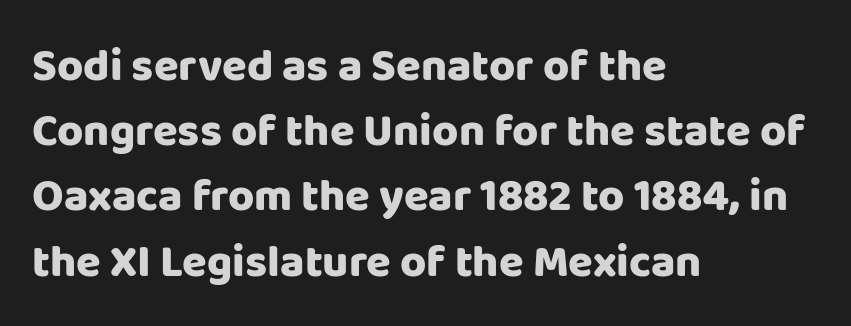
Honestly, the row spacing looks completely unremarkable. These lines are rendered in a variable-pitch font. Words float on clear page, feet unadorned. This is the regular roman posture of the typeface. Regarding serifs, this sample does without them. Set as a true bold cut, around the 700 mark.
